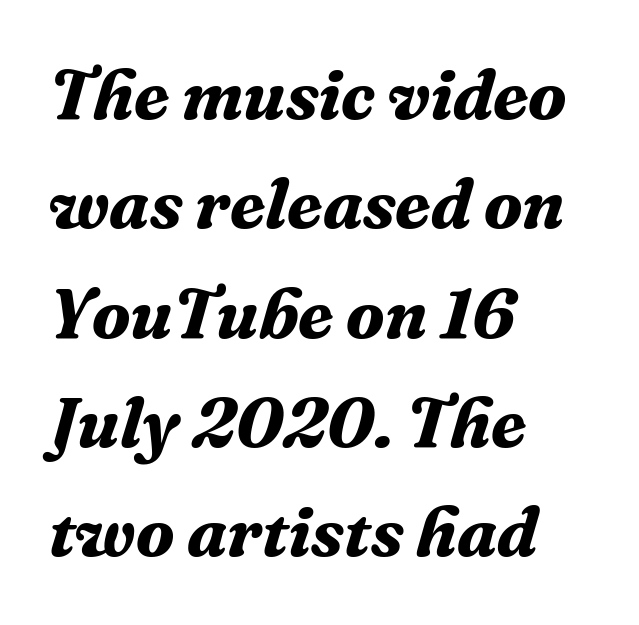
{"serif": "yes", "italic": "yes", "lean": "right", "slant_degrees": 16, "bold": "yes", "weight": "bold", "width": "normal", "stroke_contrast": "medium", "x_height": "medium", "monospaced": "no", "underline": "no", "align": "left", "line_spacing": "normal", "line_spacing_ratio": 1.54, "letter_spacing": "normal", "letter_spacing_em": 0.0, "glyph_px": 71}
